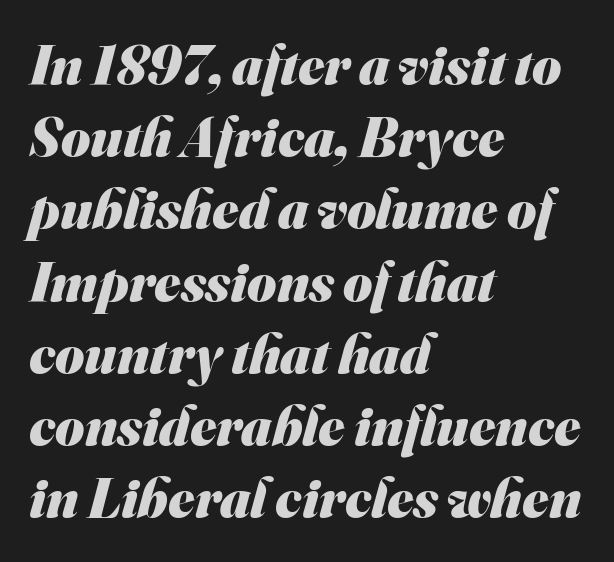
{"serif": "no", "bold": "yes", "weight": "heavy", "width": "normal", "stroke_contrast": "medium", "x_height": "small", "monospaced": "no", "underline": "no", "align": "left", "line_spacing": "normal", "line_spacing_ratio": 1.29, "letter_spacing": "normal", "letter_spacing_em": 0.0, "glyph_px": 56}
